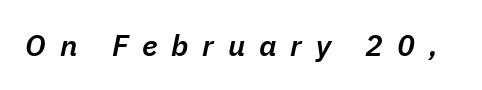
The image shows 30 px semibold type, italic (leaning right); set unusually wide letter spacing (+0.46 em), not underlined; low stroke contrast and a medium x-height.
